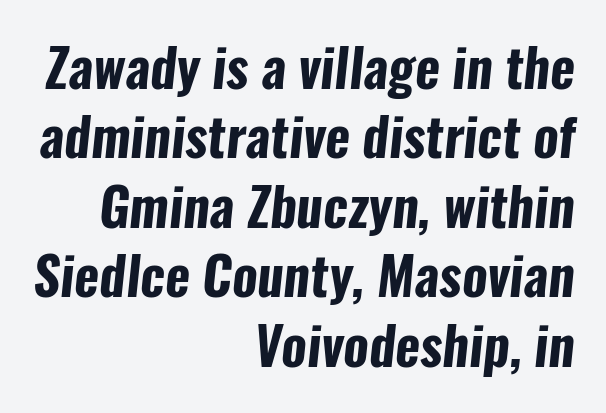
The image shows 53 px bold, condensed sans-serif type; set right-aligned, normal line spacing (1.31x), normal letter spacing, not underlined; low stroke contrast and a medium x-height.
